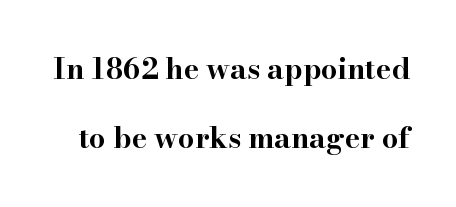
A roman cut, with each character standing at attention. Character widths vary here, with narrow letters taking less room than wide ones. Serifs: yes, visible at the terminals of the letterforms. Thick stems and heavy bowls — unmistakably bold.
